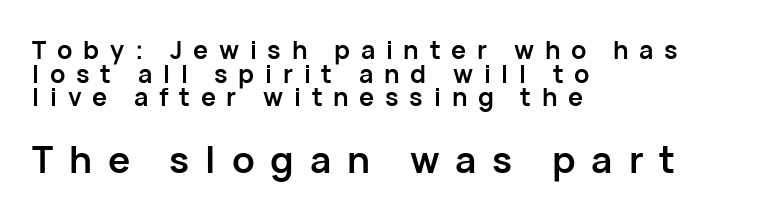
The image shows 37 px semibold sans-serif type, upright; set left-aligned, tight line spacing (0.95x), unusually wide letter spacing (+0.43 em), not underlined; the second (bottom) block is 1.48x larger; low stroke contrast and a medium x-height.
